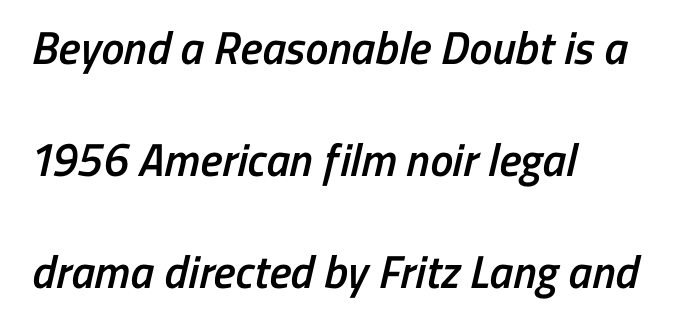
{"serif": "no", "bold": "semi", "weight": "semibold", "width": "condensed", "stroke_contrast": "low", "x_height": "medium", "monospaced": "no", "underline": "no", "align": "left", "line_spacing": "loose", "line_spacing_ratio": 2.43, "letter_spacing": "normal", "letter_spacing_em": 0.0, "glyph_px": 46}
